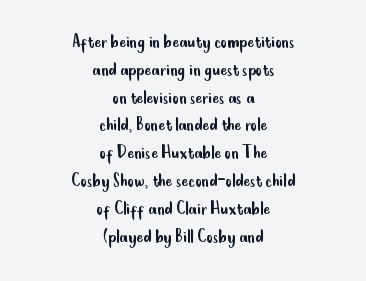
Characters remain perfectly vertical along every line. The rows are spaced the way most documents space them. Does extra space separate the letters? No, they use regular spacing. Alignment: centered. Beneath every word, the page is bare.
